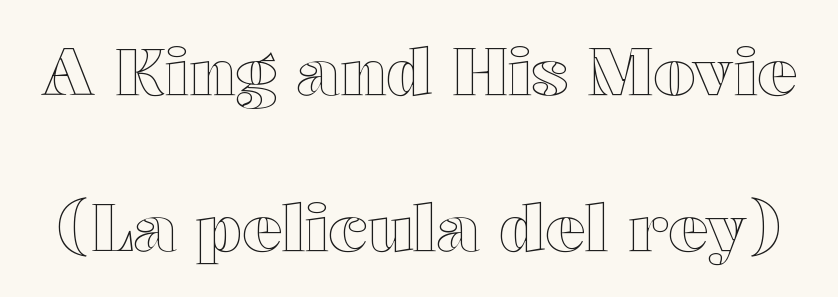
{"italic": "no", "width": "wide", "x_height": "medium", "monospaced": "no", "underline": "no", "line_spacing": "loose", "line_spacing_ratio": 2.36, "letter_spacing": "normal", "letter_spacing_em": 0.0, "glyph_px": 66}
